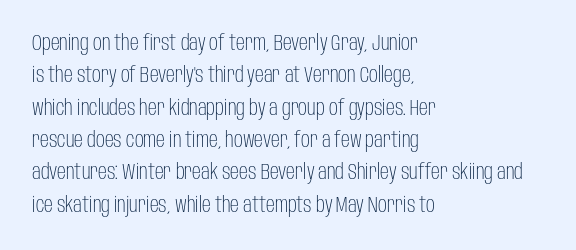
{"italic": "no", "bold": "no", "underline": "no", "align": "left", "line_spacing": "normal", "line_spacing_ratio": 1.47, "letter_spacing": "normal", "letter_spacing_em": 0.0, "glyph_px": 22}
